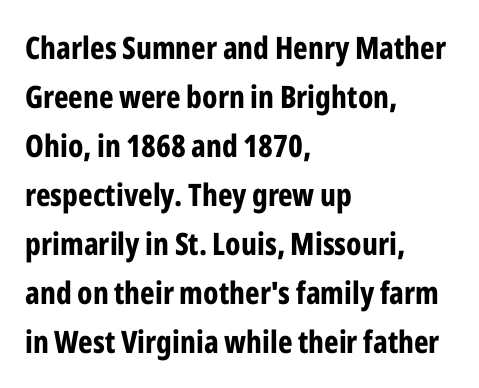
{"serif": "no", "italic": "no", "bold": "yes", "weight": "bold", "width": "condensed", "stroke_contrast": "low", "x_height": "medium", "monospaced": "no", "underline": "no", "align": "left", "line_spacing": "normal", "line_spacing_ratio": 1.58, "letter_spacing": "normal", "letter_spacing_em": 0.0, "glyph_px": 31}
